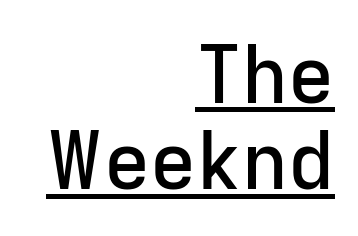
A roman cut, with each character standing at attention. Look at the bottom of the vertical strokes: they stop flat, with no serifs. This rendering uses right alignment, leaving the left contour irregular. A continuous stroke trails under the words, as in a hyperlink.
